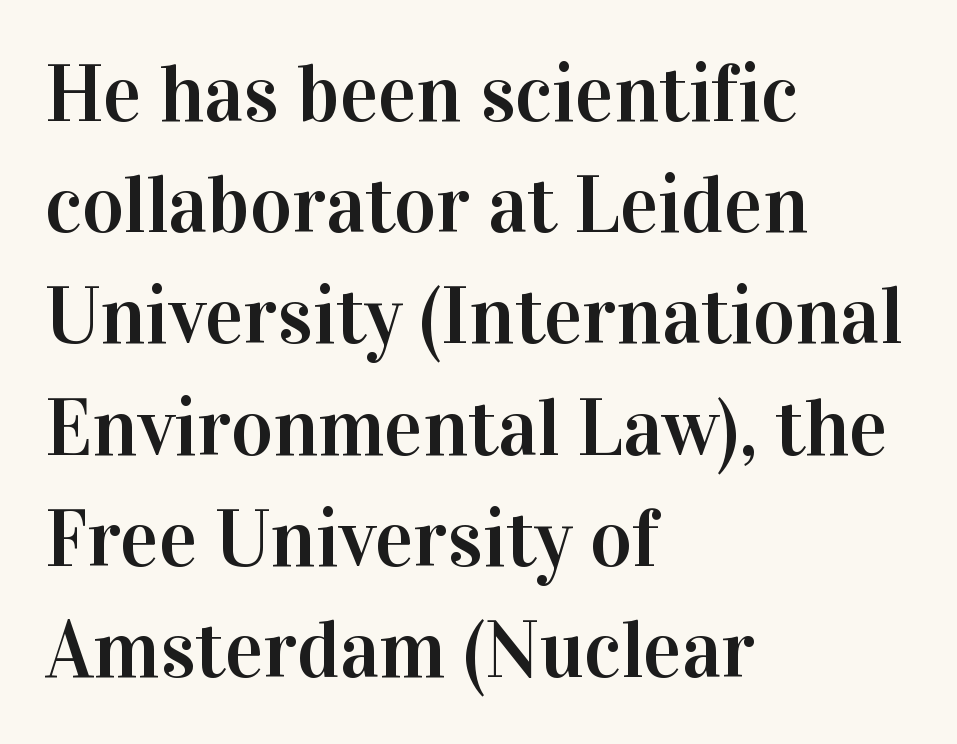
{"serif": "yes", "italic": "no", "width": "normal", "stroke_contrast": "high", "x_height": "medium", "monospaced": "no", "underline": "no", "align": "left", "line_spacing": "normal", "line_spacing_ratio": 1.39, "letter_spacing": "normal", "letter_spacing_em": 0.0, "glyph_px": 80}
